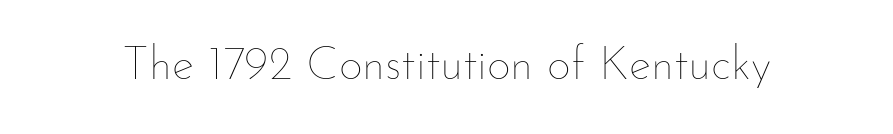
{"italic": "no", "bold": "no", "weight": "thin", "width": "normal", "stroke_contrast": "low", "x_height": "small", "monospaced": "no", "underline": "no", "letter_spacing": "normal", "letter_spacing_em": 0.0, "glyph_px": 47}
